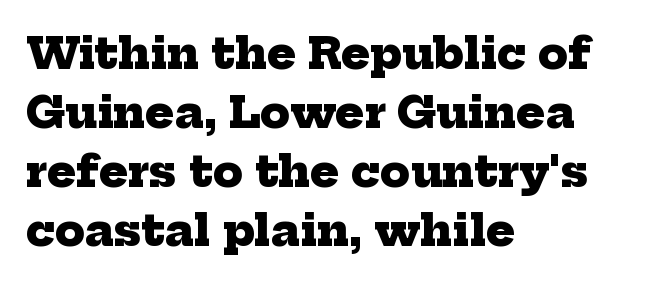
Letters rest on an invisible, unmarked baseline. This block has exactly the height ordinary leading produces. Left-aligned paragraph, ragged on the right. Look at the tracking — it's just the regular setting, nothing added. Letterform terminals end in serifs throughout the passage. On the weight axis this lands at bold, roughly 700.
